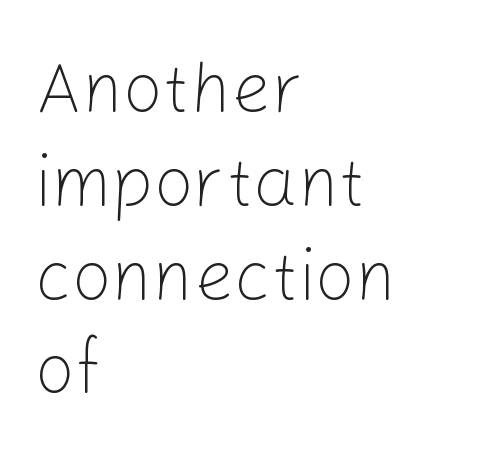
Q: Is the text bold? A: No.
Q: Is the text italic (slanted)? A: No, it is upright.
Q: Is the typeface a serif or a sans-serif typeface? A: Sans-serif.
Q: Is the text underlined? A: No.
Q: How is the paragraph aligned? A: Left-aligned.
Q: Is the spacing between letters normal or unusually wide? A: Normal.
Q: Is the spacing between lines tight, normal or loose? A: Normal.
Q: Width (condensed, normal, or wide)? A: Normal.
Q: Stroke contrast? A: Low.
Q: x-height? A: Medium.
Q: Monospaced? A: No.
